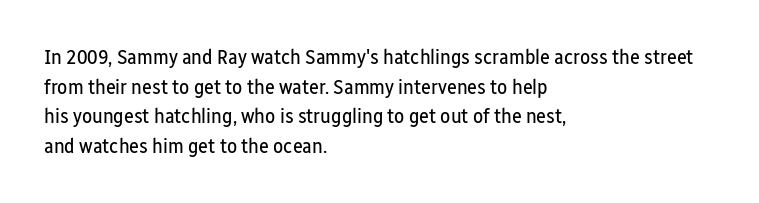
Quick note: underline off. Do the letters lean? They stand straight. The text block is weighted toward the left margin, trailing off unevenly rightward. This rendering leaves character spacing at its baseline value. Vertical spacing — default.
